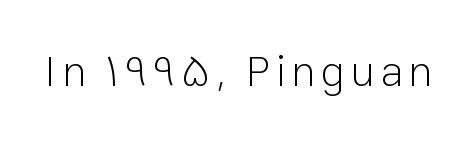
The face used here is proportionally spaced, like ordinary book or web type. Typographically, this falls in the sans-serif category. Any mark beneath the type? The region is blank. A quiet, ordinary-to-light weight characterises the typeface. Tall strokes in this sample are plumb rather than angled.
